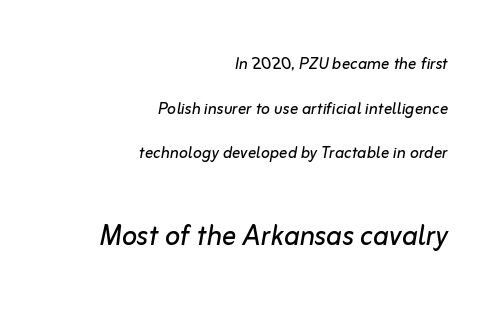
{"italic": "yes", "lean": "right", "slant_degrees": 10, "bold": "no", "weight": "regular", "width": "normal", "stroke_contrast": "low", "x_height": "medium", "monospaced": "no", "underline": "no", "align": "right", "line_spacing": "loose", "line_spacing_ratio": 2.12, "letter_spacing": "normal", "letter_spacing_em": 0.0, "larger_block": "second", "size_ratio": 1.71, "glyph_px": 36}
